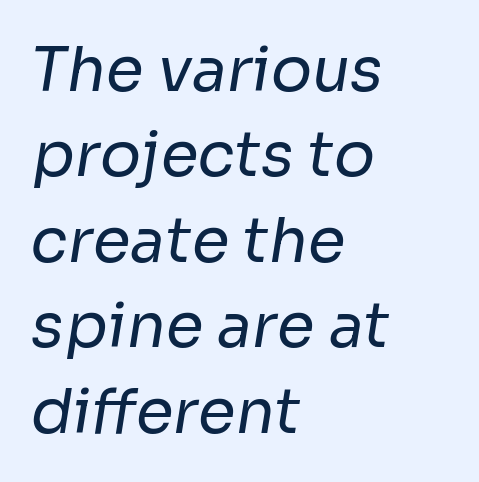
{"serif": "no", "bold": "no", "weight": "regular", "width": "normal", "stroke_contrast": "low", "x_height": "medium", "monospaced": "no", "underline": "no", "align": "left", "line_spacing": "normal", "line_spacing_ratio": 1.4, "letter_spacing": "normal", "letter_spacing_em": 0.0, "glyph_px": 61}
